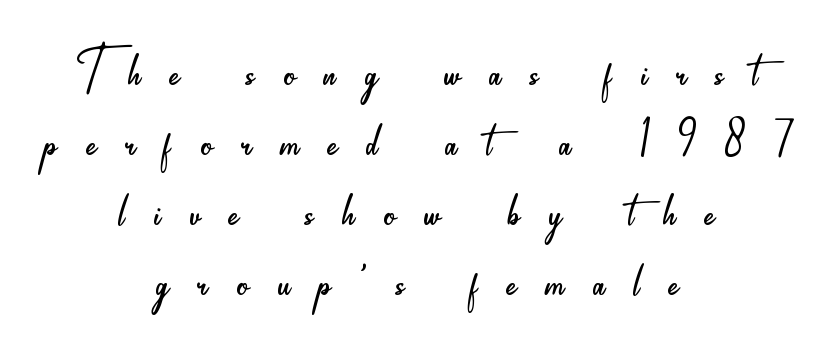
Q: Is the text bold? A: No.
Q: Is the text italic (slanted)? A: Yes.
Q: Is the typeface a serif or a sans-serif typeface? A: Sans-serif.
Q: Is the text underlined? A: No.
Q: How is the paragraph aligned? A: Centered.
Q: Is the spacing between letters normal or unusually wide? A: Unusually wide.
Q: Is the spacing between lines tight, normal or loose? A: Tight.
Q: Width (condensed, normal, or wide)? A: Condensed.
Q: Stroke contrast? A: Low.
Q: x-height? A: Small.
Q: Monospaced? A: No.
